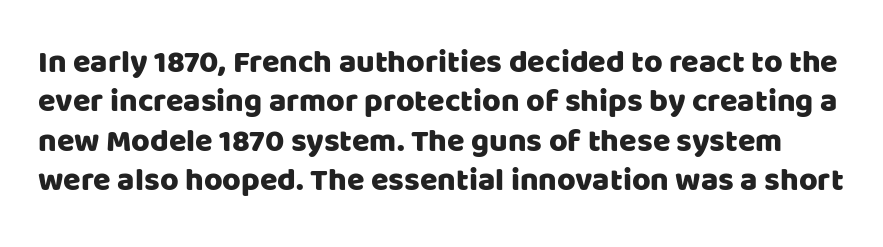
{"serif": "no", "italic": "no", "width": "normal", "stroke_contrast": "low", "x_height": "large", "monospaced": "no", "underline": "no", "line_spacing_ratio": 1.23, "letter_spacing": "normal", "letter_spacing_em": 0.0, "glyph_px": 32}
